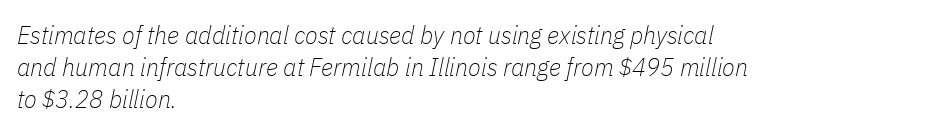
The image shows 26 px text type, italic (leaning right); set left-aligned, line spacing 1.24x, normal letter spacing, not underlined.
